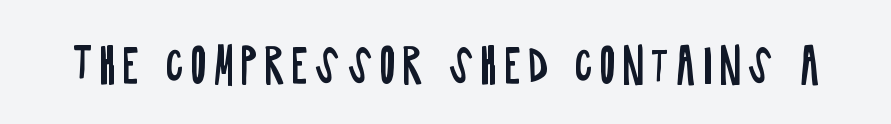
Lines of text with bare space underneath. Ascenders rise straight up at ninety degrees. Is this a sans? Yes — the strokes have no serifs. Counters stay open thanks to moderate or lighter strokes.
